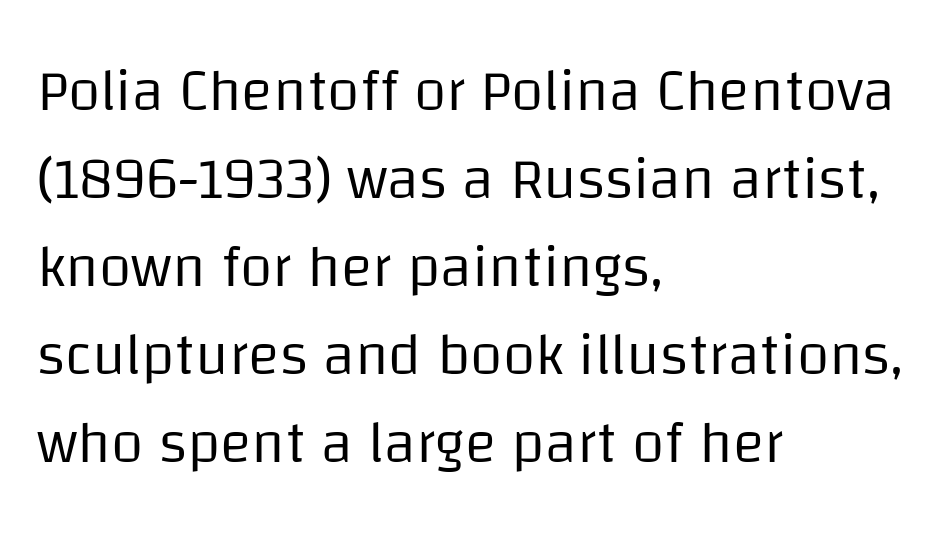
The weight tops out at a normal text grade. The compositor pushed each line to the left boundary. Each row of text sits above clean, open space. Each letter keeps its own natural width here, so spacing adapts to shape. When letters stand straight like this, we call the style roman or upright. The designer left line spacing at the default.
